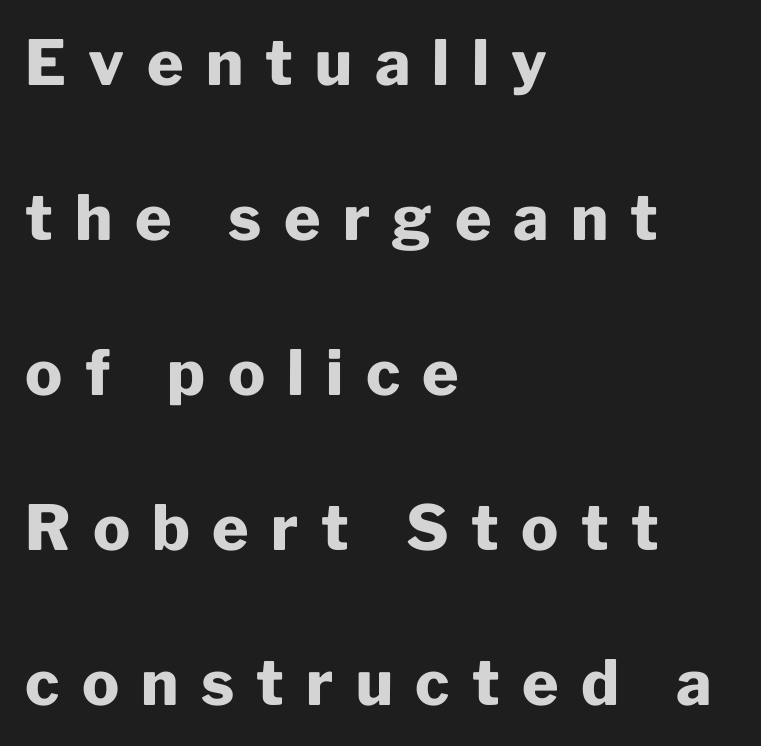
{"serif": "no", "italic": "no", "bold": "yes", "weight": "heavy", "width": "normal", "stroke_contrast": "low", "x_height": "medium", "monospaced": "no", "underline": "no", "align": "left", "line_spacing": "loose", "line_spacing_ratio": 2.5, "letter_spacing": "wide", "letter_spacing_em": 0.36, "glyph_px": 62}
